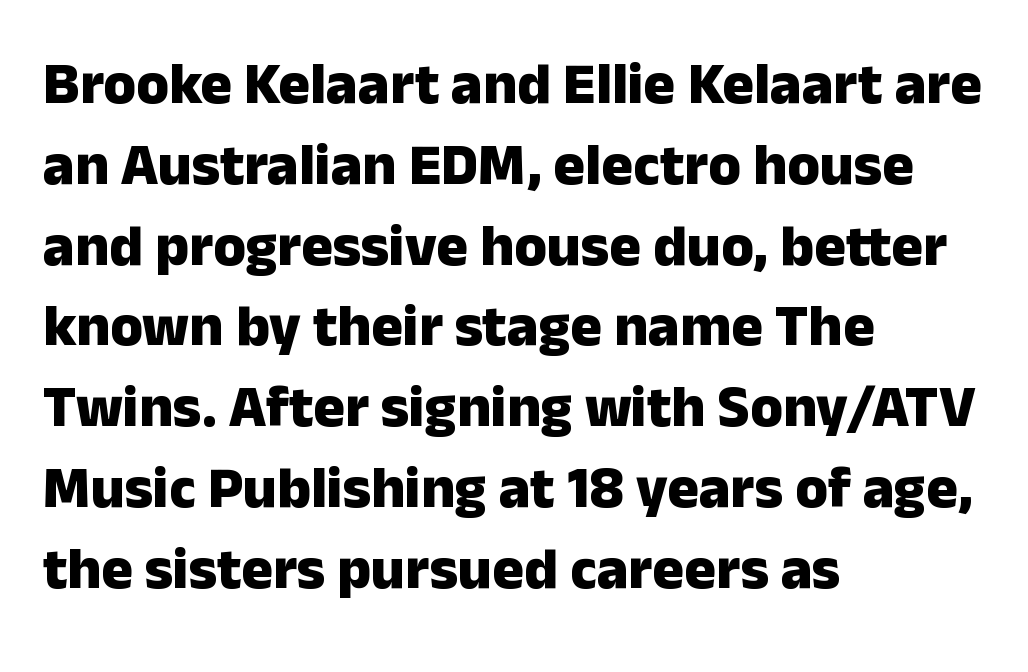
Q: Is the text bold? A: Yes.
Q: Is the text italic (slanted)? A: No, it is upright.
Q: Is the typeface a serif or a sans-serif typeface? A: Sans-serif.
Q: Is the text underlined? A: No.
Q: How is the paragraph aligned? A: Left-aligned.
Q: Is the spacing between letters normal or unusually wide? A: Normal.
Q: Is the spacing between lines tight, normal or loose? A: Normal.
Q: Width (condensed, normal, or wide)? A: Normal.
Q: Stroke contrast? A: Low.
Q: x-height? A: Medium.
Q: Monospaced? A: No.
